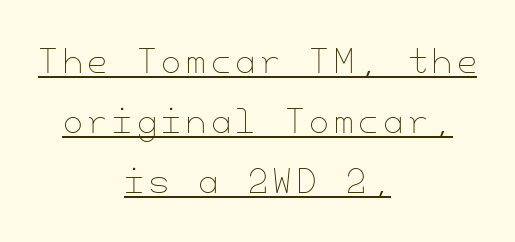
The image shows 32 px thin type, upright; set centered, line spacing 1.88x, underlined; low stroke contrast and a small x-height.
